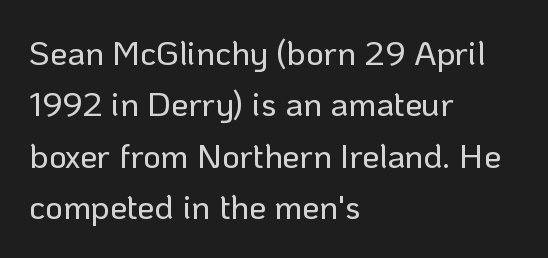
The image shows 34 px sans-serif type, upright; set left-aligned, normal line spacing (1.51x), normal letter spacing, not underlined; low stroke contrast and a medium x-height.
